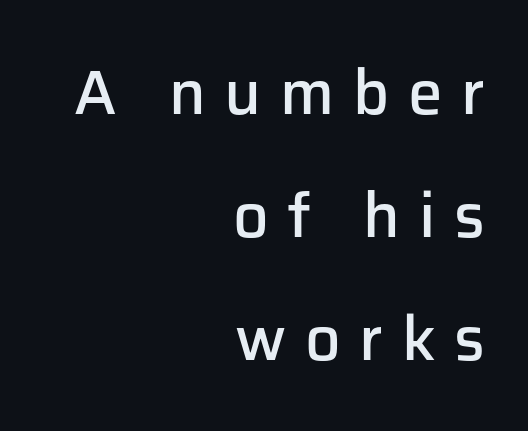
This rendering features lettering with no underline. This is moderately heavy type, rendered in semibold. Here the glyphs are tracked loosely, breaking word shapes into spaced letters. Each letter keeps its own natural width here, so spacing adapts to shape. This block would shrink considerably if given ordinary leading; it's expanded now.
